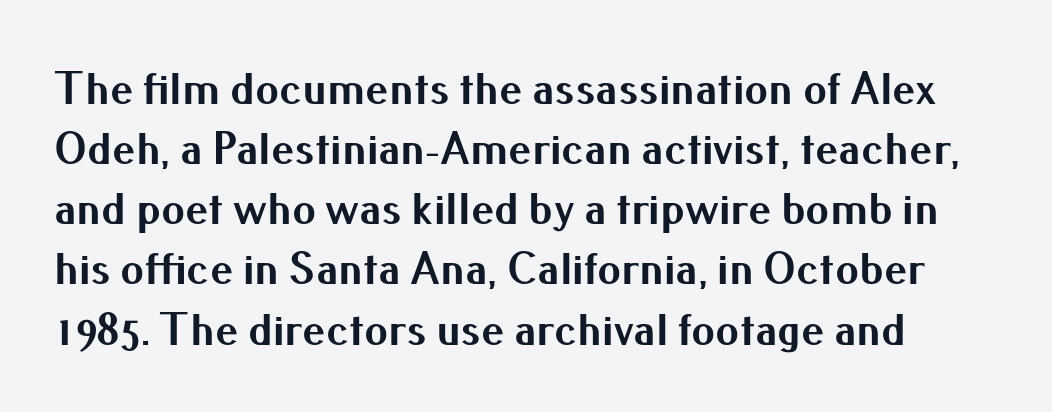
The image shows 47 px bold sans-serif type, upright; set normal line spacing (1.28x), normal letter spacing, not underlined; medium stroke contrast and a small x-height.
